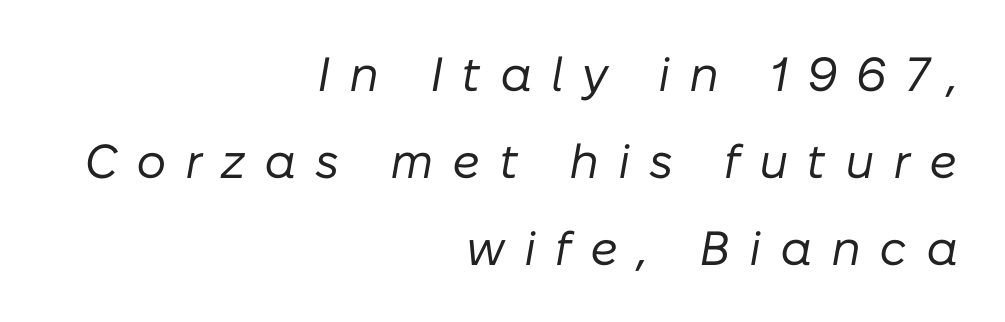
Q: Is the text bold? A: No.
Q: Is the text italic (slanted)? A: Yes, it leans right by about 10 degrees.
Q: Is the text underlined? A: No.
Q: How is the paragraph aligned? A: Right-aligned.
Q: Is the spacing between letters normal or unusually wide? A: Unusually wide.
Q: Width (condensed, normal, or wide)? A: Normal.
Q: Stroke contrast? A: Low.
Q: x-height? A: Medium.
Q: Monospaced? A: No.
